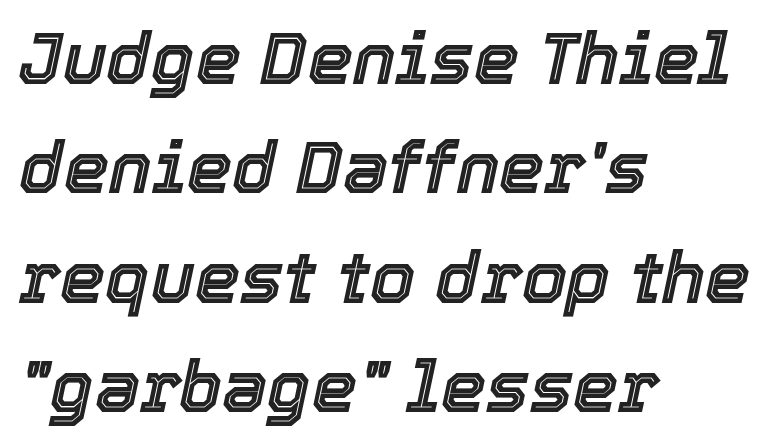
{"italic": "yes", "lean": "right", "slant_degrees": 12, "width": "normal", "x_height": "medium", "monospaced": "no", "underline": "no", "align": "left", "line_spacing": "normal", "line_spacing_ratio": 1.52, "letter_spacing": "normal", "letter_spacing_em": 0.0, "glyph_px": 72}
